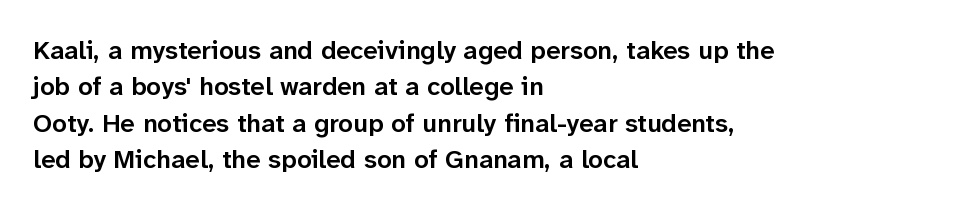
The image shows 26 px text type, upright; set left-aligned, normal line spacing (1.4x), normal letter spacing, not underlined.
